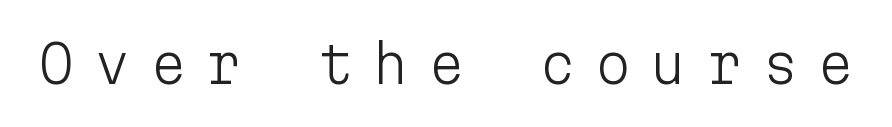
Q: Is the text bold? A: No.
Q: Is the text italic (slanted)? A: No, it is upright.
Q: Is the typeface a serif or a sans-serif typeface? A: Sans-serif.
Q: Is the text underlined? A: No.
Q: Is the spacing between letters normal or unusually wide? A: Unusually wide.
Q: Width (condensed, normal, or wide)? A: Normal.
Q: Stroke contrast? A: Low.
Q: x-height? A: Medium.
Q: Monospaced? A: Yes.
